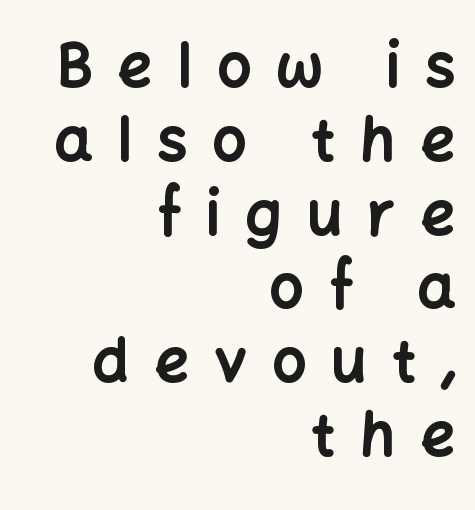
Its strokes are broad and dark, the hallmark of bold type. This sample has the flowing, uneven cadence of proportional lettering. Font category for this specimen: sans-serif. The lines in this sample share a right terminus and differ only in where they begin.
